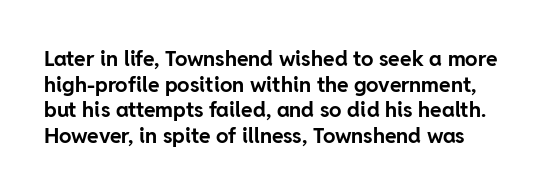
The image shows 21 px bold type, upright; set line spacing 1.22x, normal letter spacing, not underlined.
